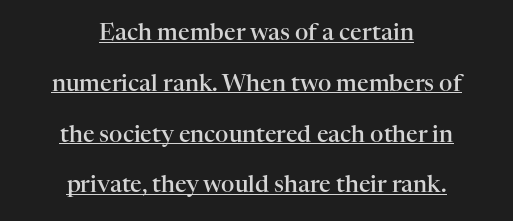
{"italic": "no", "bold": "semi", "underline": "yes", "align": "center", "line_spacing": "loose", "line_spacing_ratio": 2.21, "letter_spacing": "normal", "letter_spacing_em": 0.0, "glyph_px": 23}
